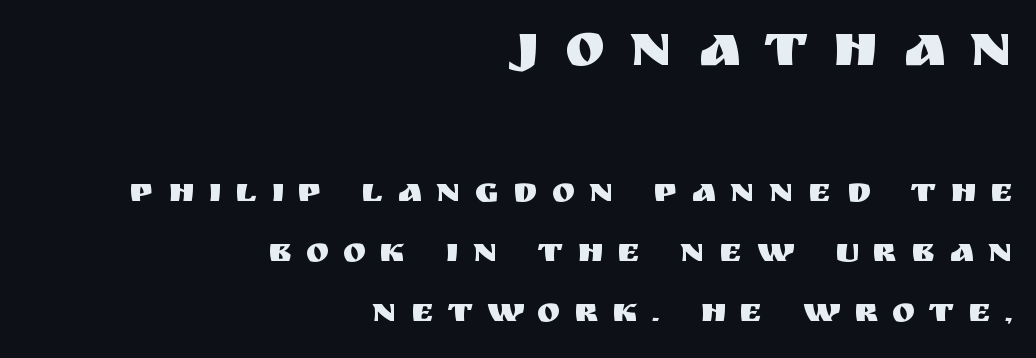
A typesetter would call this proportional, since set widths differ per character. A typesetter would mark this as roman, not italic. This rendering employs a face without finishing strokes, i.e., a sans-serif. The block sitting higher on the canvas is the one with enlarged characters.
